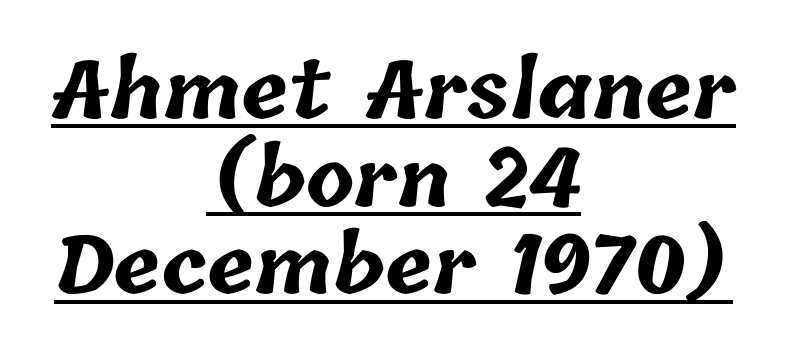
These lines carry a lot of weight — the face is fully bold. The typesetter chose a symmetrical, centered arrangement here. Students, note that the glyphs here touch the page at normal intervals. This rendering features underlined lettering. Very little white space separates one row of letters from the next.
